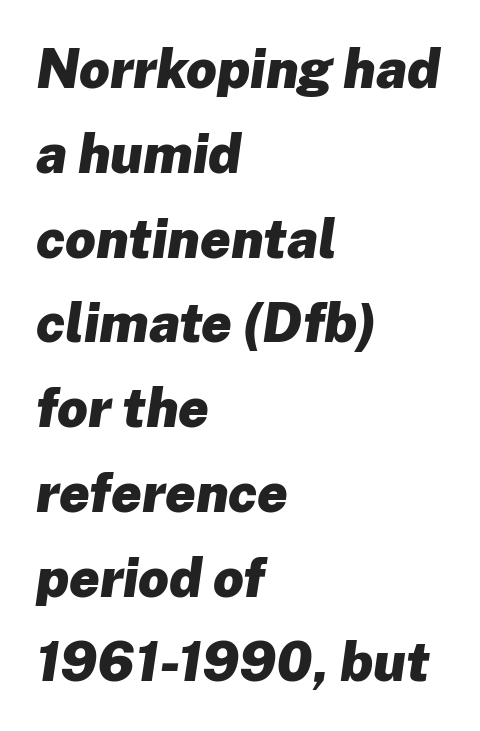
Short note: letters normally spaced. The zone under the glyphs is completely vacant. This sample uses an oblique cut, with every glyph tilted off the vertical. Looks like regular typesetting: each glyph gets only the width it needs.
